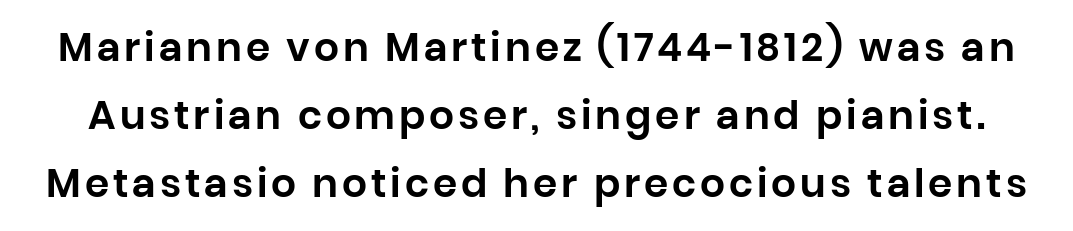
Type without underlining. The lettering stays uniformly vertical, giving the passage a roman look. These lines are composed in type without serifs. Here the designer chose a conventional face with non-uniform glyph widths.
